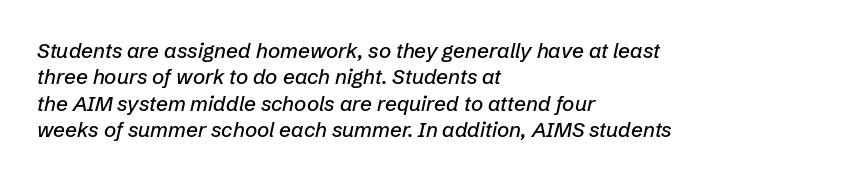
The image shows 21 px text type, italic (leaning right); set left-aligned, normal line spacing (1.26x), normal letter spacing, not underlined.
